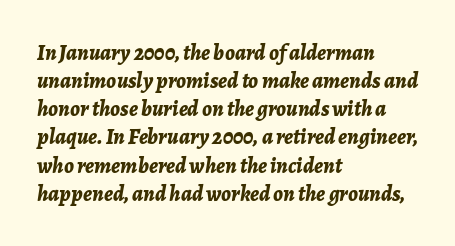
Rendered with sloped, italic letterforms. Typeset ragged right — the left edge is the straight one. Descender tails drop into unmarked territory. These lines carry a lot of weight — the face is fully bold.
